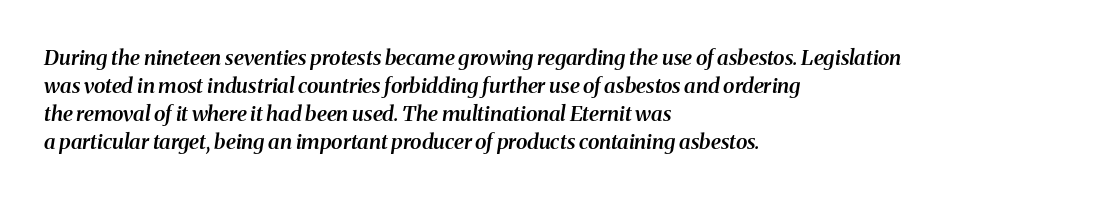
Q: Is the text bold? A: Semi-bold.
Q: Is the text italic (slanted)? A: Yes, it leans right by about 8 degrees.
Q: Is the text underlined? A: No.
Q: How is the paragraph aligned? A: Left-aligned.
Q: Is the spacing between letters normal or unusually wide? A: Normal.
Q: Is the spacing between lines tight, normal or loose? A: Normal.
